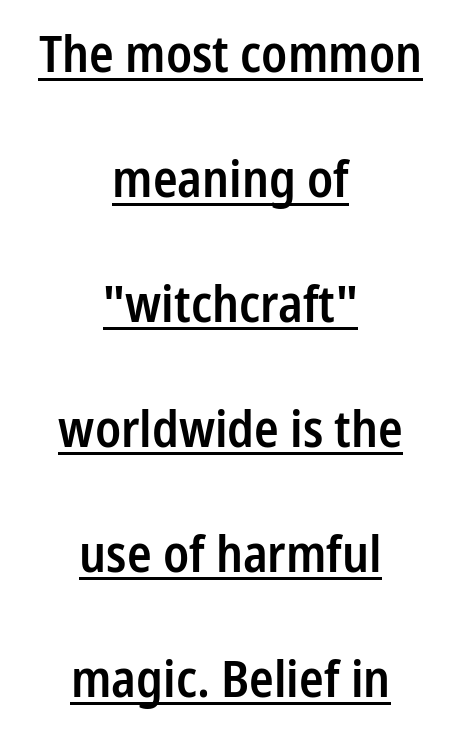
Q: Is the text bold? A: Semi-bold.
Q: Is the text italic (slanted)? A: No, it is upright.
Q: Is the typeface a serif or a sans-serif typeface? A: Sans-serif.
Q: Is the text underlined? A: Yes.
Q: How is the paragraph aligned? A: Centered.
Q: Is the spacing between letters normal or unusually wide? A: Normal.
Q: Is the spacing between lines tight, normal or loose? A: Loose.
Q: Width (condensed, normal, or wide)? A: Condensed.
Q: Stroke contrast? A: Low.
Q: x-height? A: Medium.
Q: Monospaced? A: No.
